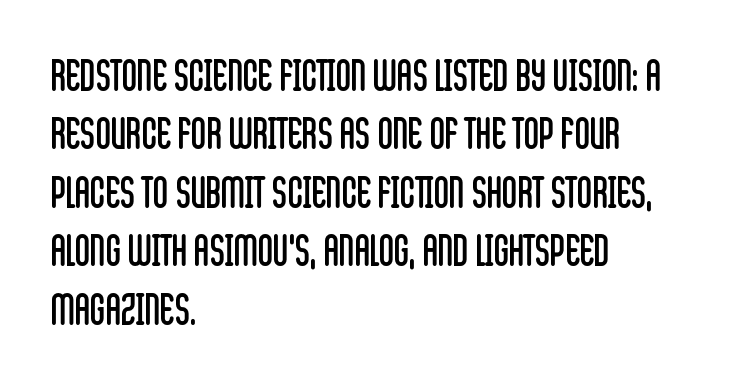
The image shows 42 px regular-weight, condensed sans-serif type, upright; set left-aligned, normal line spacing (1.39x), normal letter spacing, not underlined; low stroke contrast and a large x-height.
